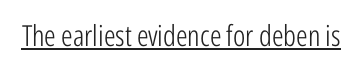
Short note: letters normally spaced. On a weight scale, this lands at 450 or below. Think of a printed novel: that variable character pitch is what you see here. Stroke terminals: plain, sans-serif. Characters remain perfectly vertical along every line.
